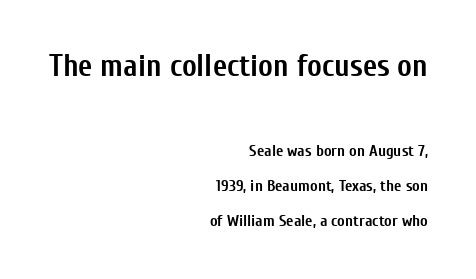
The image shows 31 px semibold, condensed sans-serif type, upright; set right-aligned, loose line spacing (2.19x), normal letter spacing, not underlined; the first (top) block is 1.94x larger; low stroke contrast and a medium x-height.
